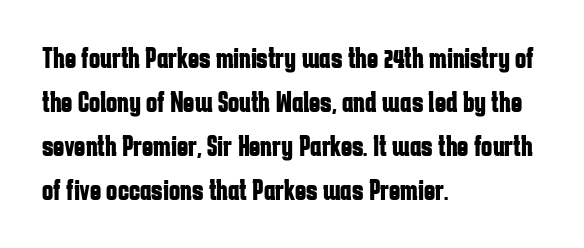
The image shows 30 px bold, condensed sans-serif type, upright; set left-aligned, normal line spacing (1.47x), normal letter spacing, not underlined; low stroke contrast and a medium x-height.
